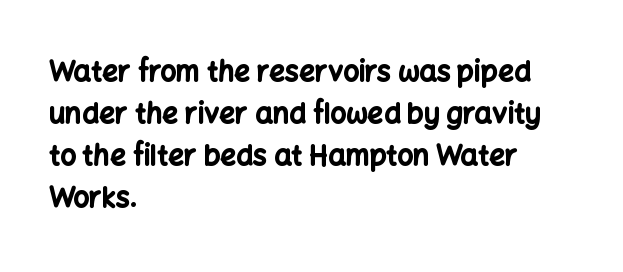
Q: Is the text bold? A: Yes.
Q: Is the text italic (slanted)? A: No, it is upright.
Q: Is the typeface a serif or a sans-serif typeface? A: Sans-serif.
Q: Is the text underlined? A: No.
Q: How is the paragraph aligned? A: Left-aligned.
Q: Is the spacing between letters normal or unusually wide? A: Normal.
Q: Is the spacing between lines tight, normal or loose? A: Normal.
Q: Width (condensed, normal, or wide)? A: Normal.
Q: Stroke contrast? A: Low.
Q: x-height? A: Medium.
Q: Monospaced? A: No.
